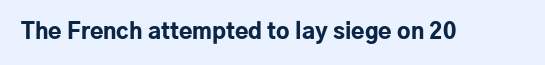
The image shows 22 px bold type, upright; set normal letter spacing, not underlined.
